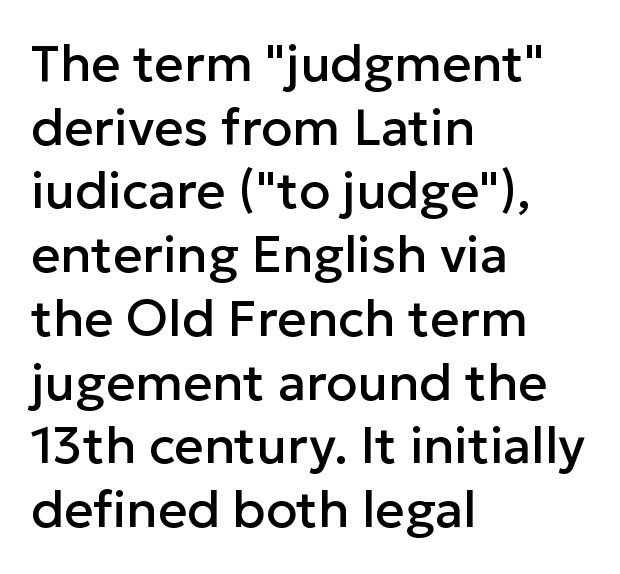
{"serif": "no", "italic": "no", "width": "normal", "stroke_contrast": "low", "x_height": "medium", "monospaced": "no", "underline": "no", "align": "left", "line_spacing": "normal", "line_spacing_ratio": 1.25, "letter_spacing": "normal", "letter_spacing_em": 0.0, "glyph_px": 51}
